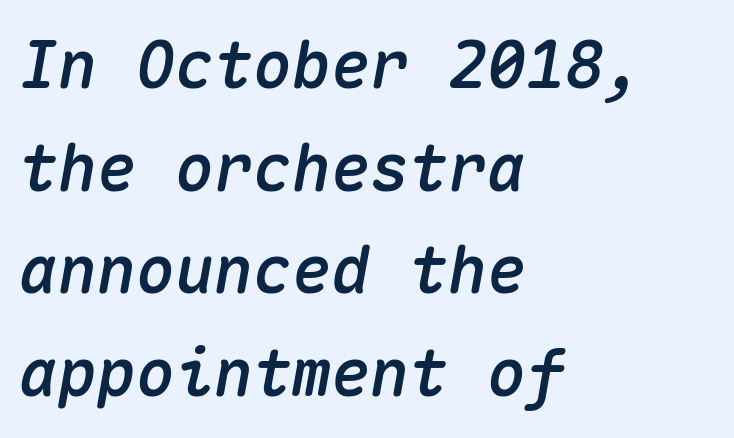
{"italic": "yes", "lean": "right", "slant_degrees": 10, "width": "normal", "stroke_contrast": "medium", "x_height": "medium", "monospaced": "yes", "underline": "no", "align": "left", "line_spacing": "normal", "line_spacing_ratio": 1.58, "letter_spacing": "normal", "letter_spacing_em": 0.0, "glyph_px": 65}
